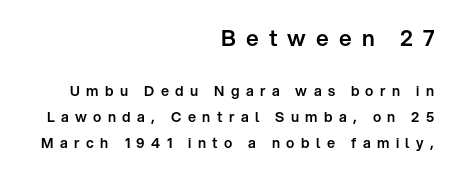
Each word looks stretched out because of the extra space between its letters. Rule under the text: the space is simply empty. The specimen reads as upright at a glance. The first block has been scaled up relative to the second.
